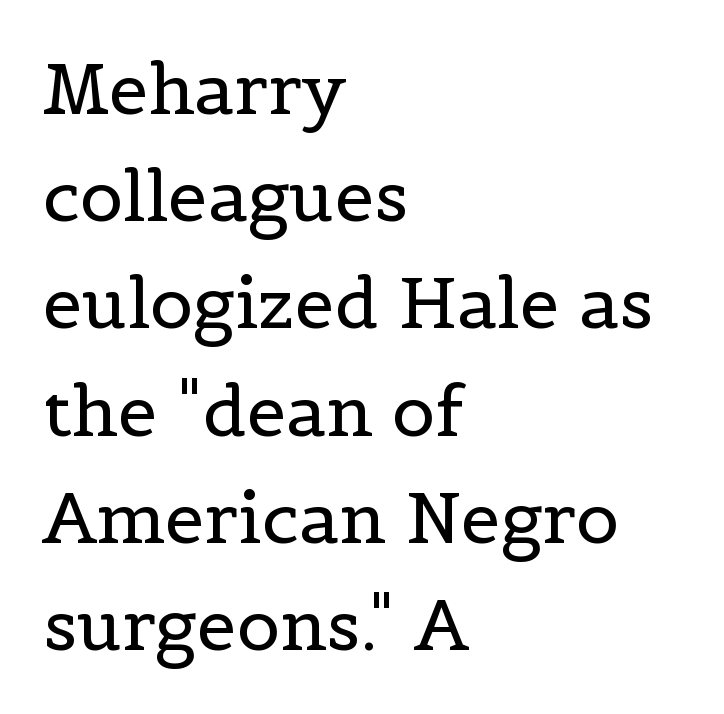
Counters stay open thanks to moderate or lighter strokes. A bare baseline throughout the passage. This rendering uses left alignment, leaving the right contour irregular. Horizontal bands of white between lines are of average thickness. The letters carry serifs — small finishing strokes at the ends of their stems. Posture: upright roman.
